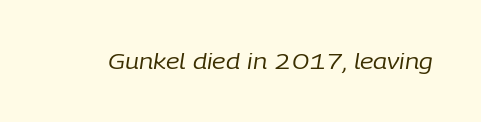
{"italic": "yes", "lean": "right", "slant_degrees": 9, "bold": "no", "underline": "no", "letter_spacing": "normal", "letter_spacing_em": 0.0, "glyph_px": 21}
